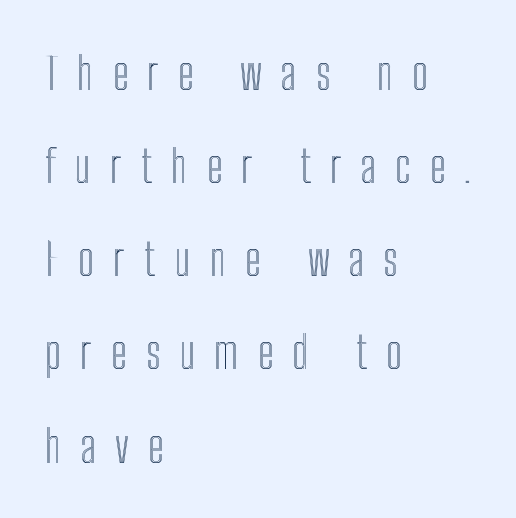
The image shows 45 px condensed type, upright; set left-aligned, loose line spacing (2.07x), unusually wide letter spacing (+0.42 em), not underlined; a medium x-height.
